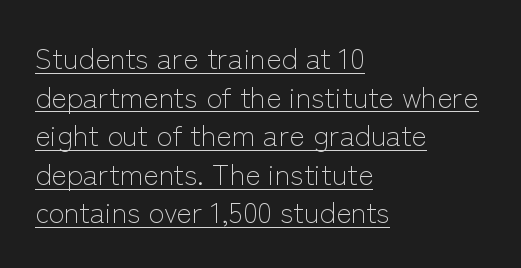
Q: Is the text bold? A: No.
Q: Is the text italic (slanted)? A: No, it is upright.
Q: Is the typeface a serif or a sans-serif typeface? A: Sans-serif.
Q: Is the text underlined? A: Yes.
Q: How is the paragraph aligned? A: Left-aligned.
Q: Is the spacing between letters normal or unusually wide? A: Normal.
Q: Is the spacing between lines tight, normal or loose? A: Normal.
Q: Width (condensed, normal, or wide)? A: Normal.
Q: Stroke contrast? A: Low.
Q: x-height? A: Medium.
Q: Monospaced? A: No.
